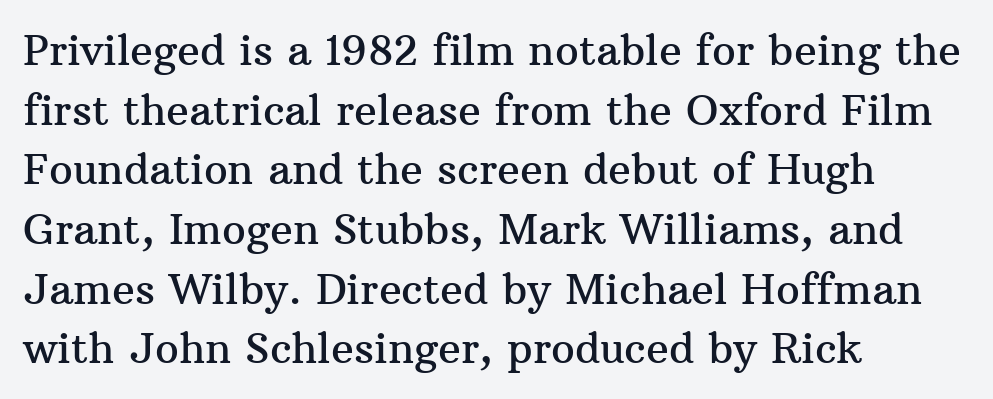
{"serif": "yes", "italic": "no", "width": "normal", "stroke_contrast": "medium", "x_height": "medium", "monospaced": "no", "underline": "no", "align": "left", "line_spacing": "normal", "line_spacing_ratio": 1.42, "letter_spacing": "normal", "letter_spacing_em": 0.0, "glyph_px": 42}
